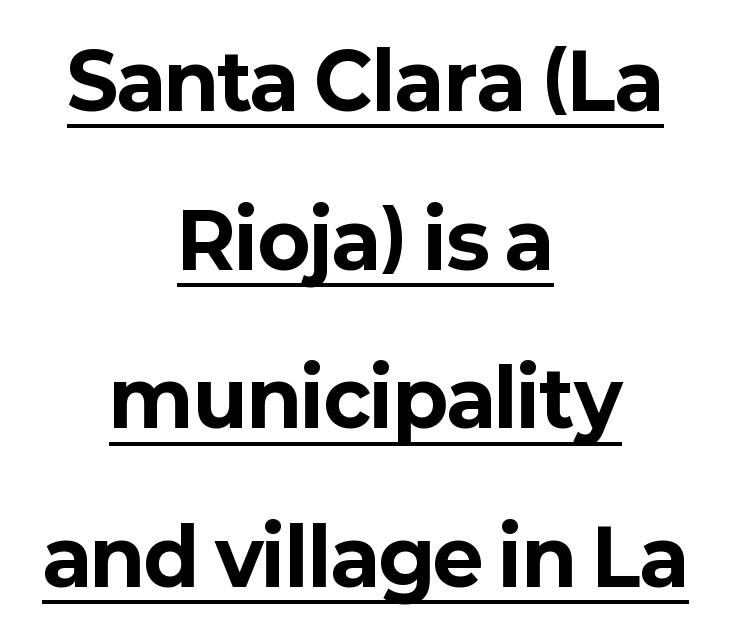
{"serif": "no", "italic": "no", "bold": "yes", "weight": "bold", "width": "normal", "stroke_contrast": "low", "x_height": "medium", "monospaced": "no", "underline": "yes", "align": "center", "line_spacing": "loose", "line_spacing_ratio": 2.06, "letter_spacing": "normal", "letter_spacing_em": 0.0, "glyph_px": 77}
